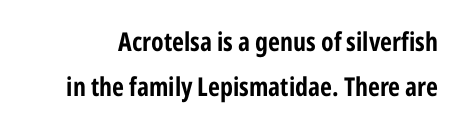
{"italic": "no", "bold": "yes", "underline": "no", "line_spacing_ratio": 1.75, "letter_spacing": "normal", "letter_spacing_em": 0.0, "glyph_px": 26}
